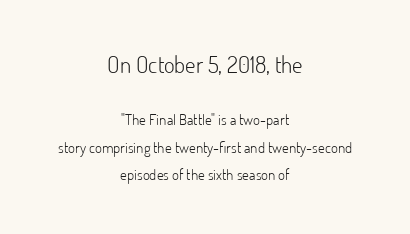
No extra ink here — the face is not bold. Look at the tracking — it's just the regular setting, nothing added. Both edges are ragged and mirror each other, which tells us the setting is centered. In this sample the first text group is rendered at the bigger scale. Beneath every word, the page is bare.
